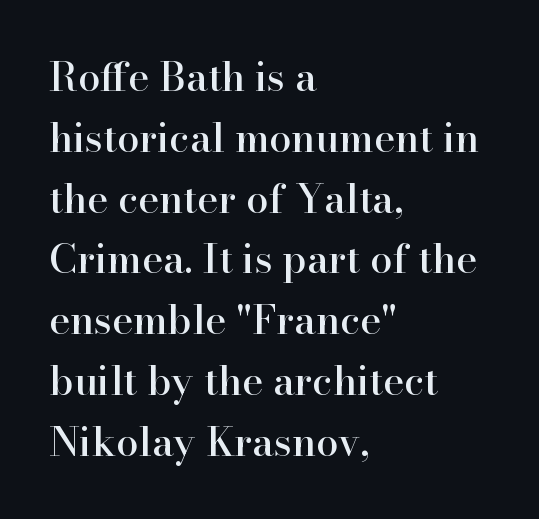
The image shows 40 px serif type, upright; set left-aligned, normal line spacing (1.52x), normal letter spacing, not underlined; high stroke contrast and a small x-height.
